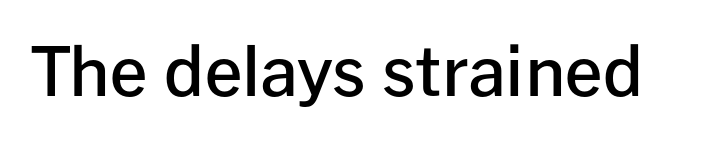
The passage shown is typeset with a sans-serif family. Underline: absent. Quick note: not italic, upright. Proportional: the letters do not fall into vertical columns.
